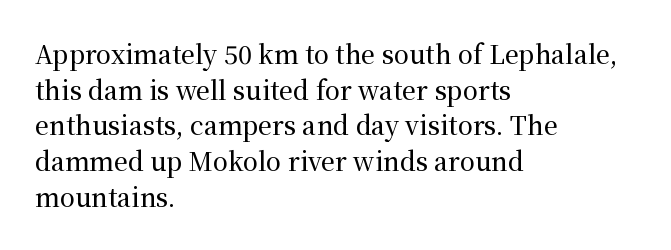
The image shows 25 px text type, upright; set left-aligned, normal line spacing (1.43x), normal letter spacing, not underlined.
